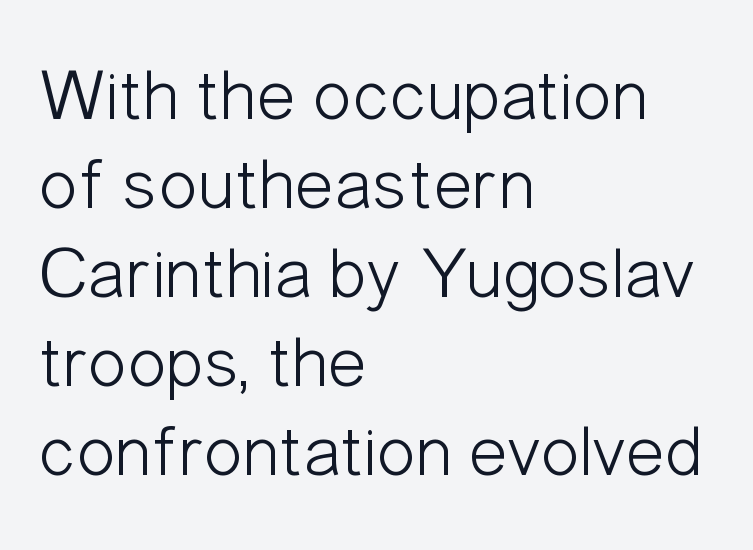
Q: Is the text bold? A: No.
Q: Is the text italic (slanted)? A: No, it is upright.
Q: Is the typeface a serif or a sans-serif typeface? A: Sans-serif.
Q: Is the text underlined? A: No.
Q: How is the paragraph aligned? A: Left-aligned.
Q: Is the spacing between letters normal or unusually wide? A: Normal.
Q: Width (condensed, normal, or wide)? A: Condensed.
Q: Stroke contrast? A: Low.
Q: x-height? A: Medium.
Q: Monospaced? A: No.
